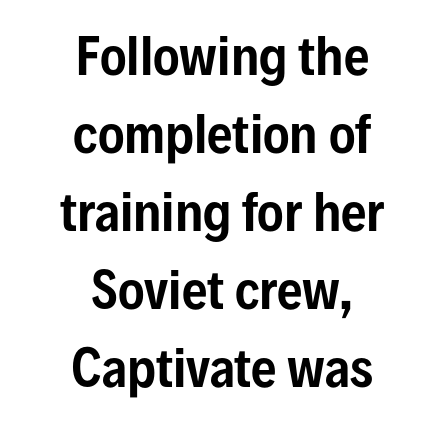
{"serif": "no", "italic": "no", "width": "condensed", "stroke_contrast": "low", "x_height": "medium", "monospaced": "no", "underline": "no", "align": "center", "line_spacing": "normal", "line_spacing_ratio": 1.56, "letter_spacing": "normal", "letter_spacing_em": 0.0, "glyph_px": 50}
